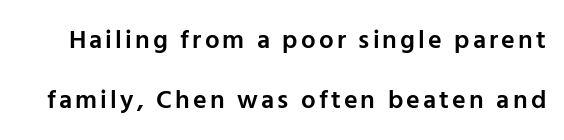
{"italic": "no", "bold": "semi", "underline": "no", "line_spacing": "loose", "line_spacing_ratio": 2.29, "glyph_px": 26}
